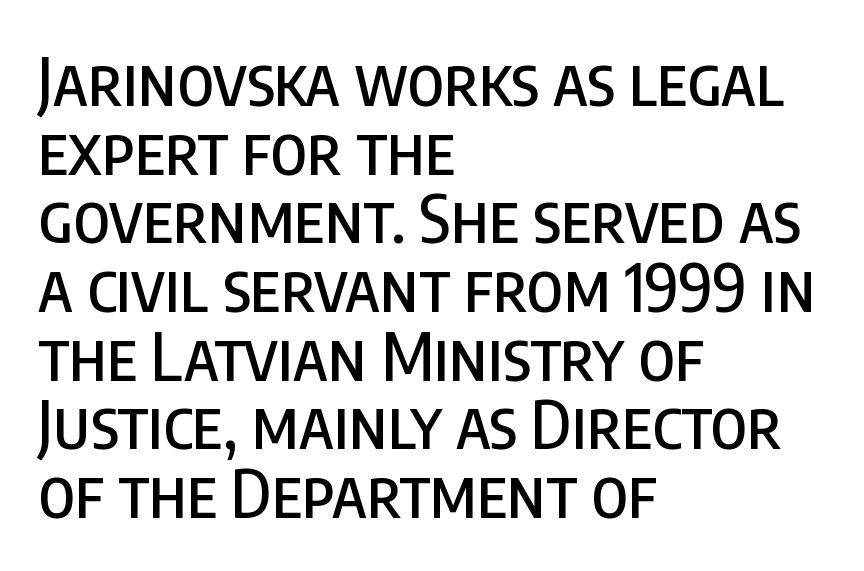
Q: Is the text italic (slanted)? A: No, it is upright.
Q: Is the typeface a serif or a sans-serif typeface? A: Sans-serif.
Q: Is the text underlined? A: No.
Q: How is the paragraph aligned? A: Left-aligned.
Q: Is the spacing between letters normal or unusually wide? A: Normal.
Q: Is the spacing between lines tight, normal or loose? A: Tight.
Q: Width (condensed, normal, or wide)? A: Condensed.
Q: Stroke contrast? A: Low.
Q: x-height? A: Large.
Q: Monospaced? A: No.
